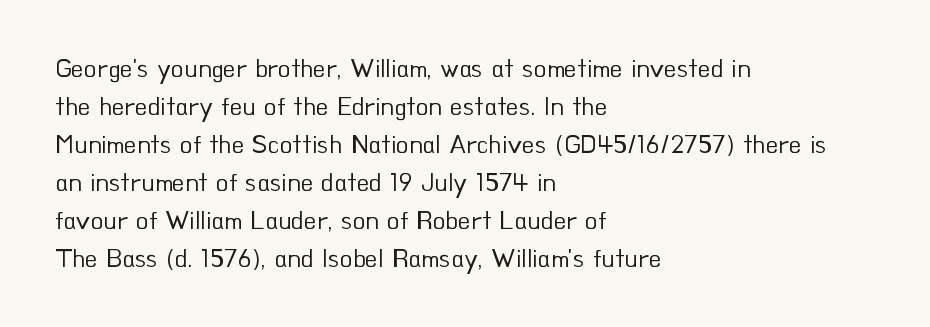
{"italic": "no", "bold": "no", "underline": "no", "align": "left", "line_spacing": "normal", "line_spacing_ratio": 1.46, "letter_spacing": "normal", "letter_spacing_em": 0.0, "glyph_px": 26}
